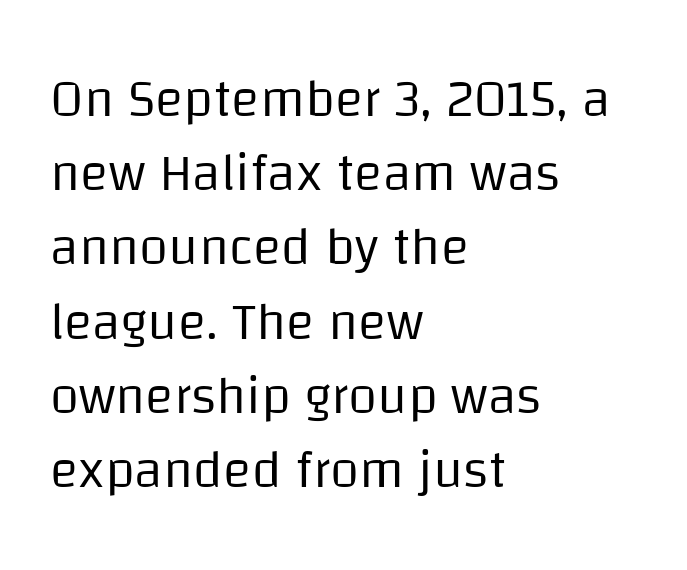
Q: Is the text bold? A: No.
Q: Is the text italic (slanted)? A: No, it is upright.
Q: Is the typeface a serif or a sans-serif typeface? A: Sans-serif.
Q: Is the text underlined? A: No.
Q: How is the paragraph aligned? A: Left-aligned.
Q: Is the spacing between letters normal or unusually wide? A: Normal.
Q: Is the spacing between lines tight, normal or loose? A: Normal.
Q: Width (condensed, normal, or wide)? A: Normal.
Q: Stroke contrast? A: Low.
Q: x-height? A: Large.
Q: Monospaced? A: No.
